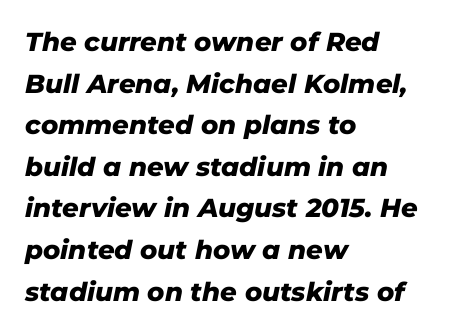
What stands out about the letter spacing? Nothing — it is the standard amount. On the weight axis this lands at bold, roughly 700. Underline: absent. Interline gaps are of average width in this sample.
